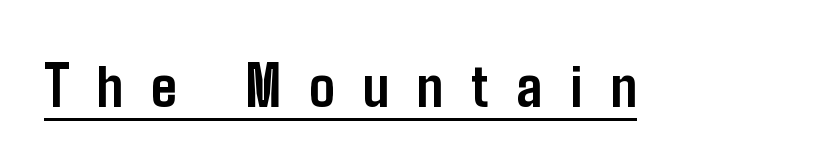
Do the letters lean? They stand straight. The type family on display is of the sans-serif kind. Underlined type. The rendering uses natural spacing where letterforms have individual widths. The characters look thick and weighty, a clear bold. Characters follow at a spacing far wider than the type designer built in.
